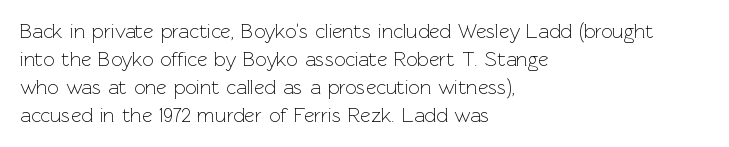
Q: Is the text bold? A: No.
Q: Is the text italic (slanted)? A: No, it is upright.
Q: Is the text underlined? A: No.
Q: How is the paragraph aligned? A: Left-aligned.
Q: Is the spacing between letters normal or unusually wide? A: Normal.
Q: Is the spacing between lines tight, normal or loose? A: Normal.
